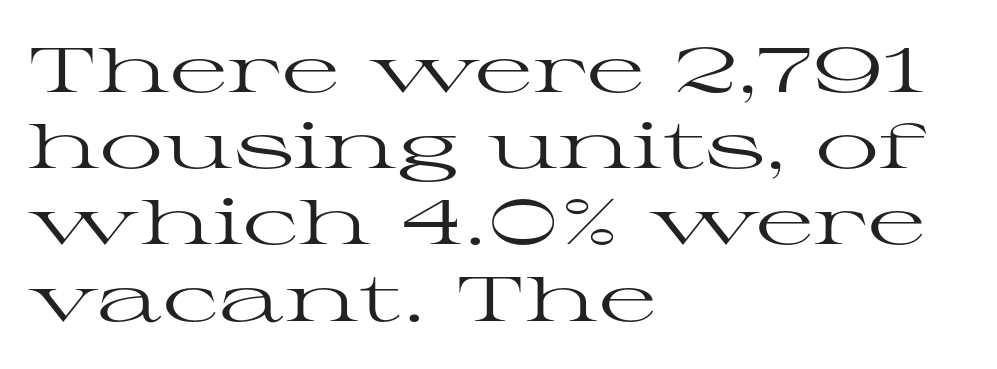
{"serif": "yes", "italic": "no", "bold": "no", "weight": "regular", "width": "wide", "stroke_contrast": "high", "x_height": "medium", "monospaced": "no", "underline": "no", "align": "left", "line_spacing_ratio": 1.21, "letter_spacing": "normal", "letter_spacing_em": 0.0, "glyph_px": 63}
